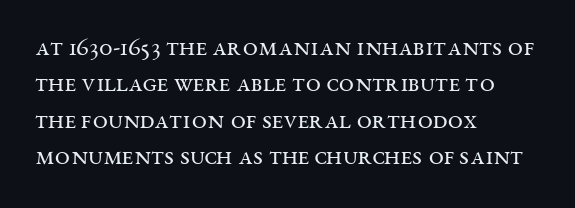
Q: Is the text bold? A: No.
Q: Is the text italic (slanted)? A: No, it is upright.
Q: Is the text underlined? A: No.
Q: How is the paragraph aligned? A: Left-aligned.
Q: Is the spacing between letters normal or unusually wide? A: Normal.
Q: Is the spacing between lines tight, normal or loose? A: Normal.
